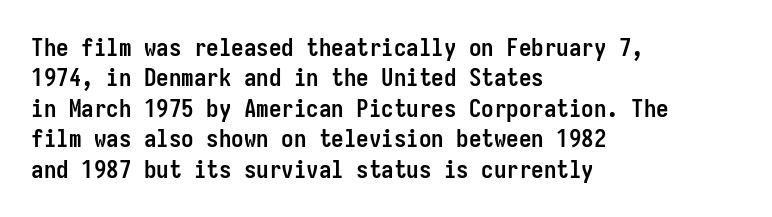
{"italic": "no", "bold": "yes", "underline": "no", "align": "left", "line_spacing_ratio": 1.22, "letter_spacing": "normal", "letter_spacing_em": 0.0, "glyph_px": 25}
